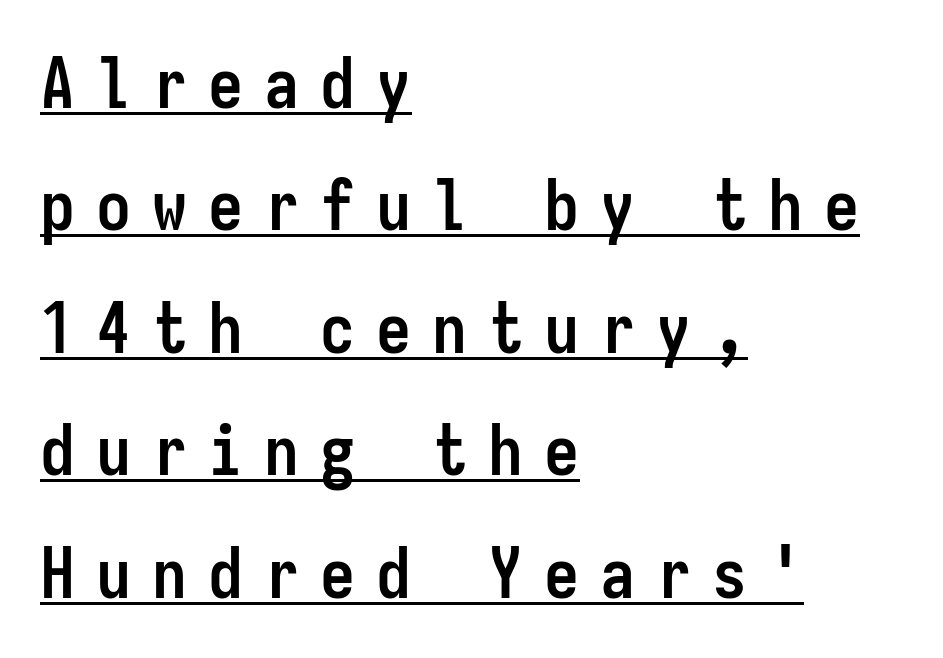
{"serif": "no", "italic": "no", "bold": "yes", "weight": "semibold", "width": "condensed", "stroke_contrast": "low", "x_height": "medium", "monospaced": "yes", "underline": "yes", "align": "left", "line_spacing_ratio": 1.75, "letter_spacing": "wide", "letter_spacing_em": 0.3, "glyph_px": 70}
